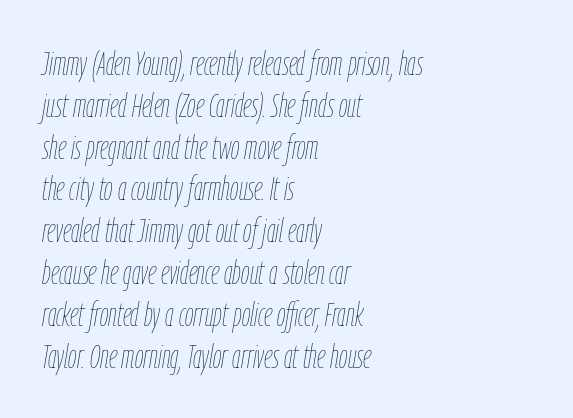
{"italic": "yes", "lean": "right", "slant_degrees": 9, "bold": "no", "weight": "thin", "width": "condensed", "stroke_contrast": "low", "x_height": "medium", "monospaced": "no", "underline": "no", "align": "left", "line_spacing_ratio": 1.23, "letter_spacing": "normal", "letter_spacing_em": 0.0, "glyph_px": 34}
